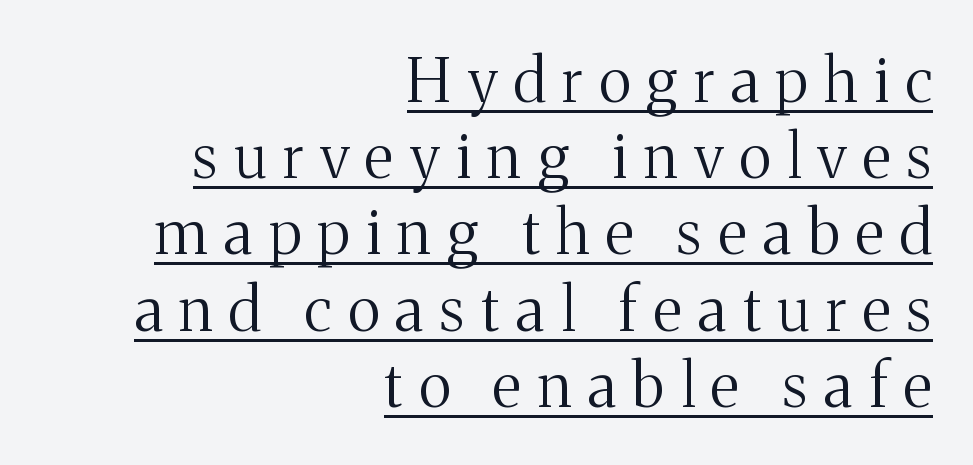
The lines sit at an ordinary, default distance from one another. A quiet, ordinary-to-light weight characterises the typeface. Spacing between characters has been opened up far beyond the box default. The face used here is proportionally spaced, like ordinary book or web type. Caption: multi-line text, flush right, ragged left.
